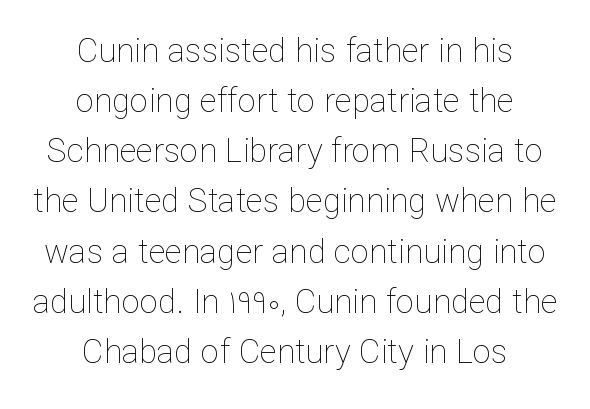
Upright lettering throughout. Both edges are ragged and mirror each other, which tells us the setting is centered. The passage shown is typed in a proportional face where columns would drift. On a weight scale, this lands at 450 or below. Tracking value appears to be zero — textbook default spacing. The designer left line spacing at the default.
